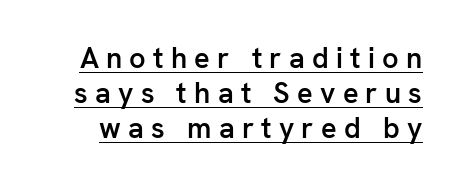
The image shows 29 px semibold sans-serif type, upright; set line spacing 1.21x, unusually wide letter spacing (+0.25 em), underlined; low stroke contrast and a medium x-height.
